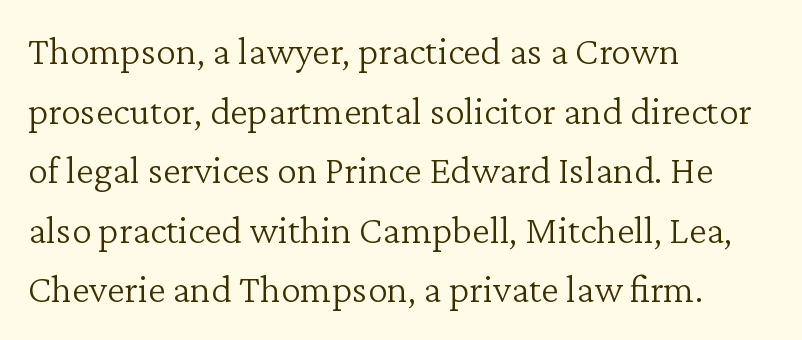
The image shows 40 px light serif type, upright; set left-aligned, normal line spacing (1.49x), normal letter spacing, not underlined; low stroke contrast and a medium x-height.
